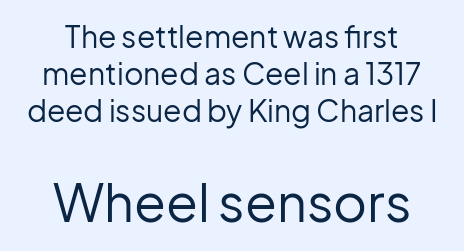
{"serif": "no", "italic": "no", "bold": "no", "weight": "regular", "width": "normal", "stroke_contrast": "low", "x_height": "medium", "monospaced": "no", "underline": "no", "align": "center", "line_spacing_ratio": 1.23, "letter_spacing": "normal", "letter_spacing_em": 0.0, "larger_block": "second", "size_ratio": 1.73, "glyph_px": 52}
